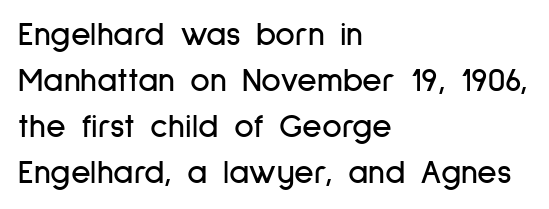
Q: Is the text italic (slanted)? A: No, it is upright.
Q: Is the typeface a serif or a sans-serif typeface? A: Sans-serif.
Q: Is the text underlined? A: No.
Q: How is the paragraph aligned? A: Left-aligned.
Q: Is the spacing between letters normal or unusually wide? A: Normal.
Q: Is the spacing between lines tight, normal or loose? A: Normal.
Q: Width (condensed, normal, or wide)? A: Condensed.
Q: Stroke contrast? A: Low.
Q: x-height? A: Medium.
Q: Monospaced? A: No.
